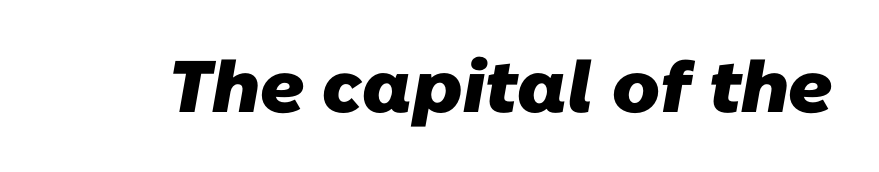
The image shows 73 px heavy sans-serif type; set normal letter spacing, not underlined; low stroke contrast and a medium x-height.
